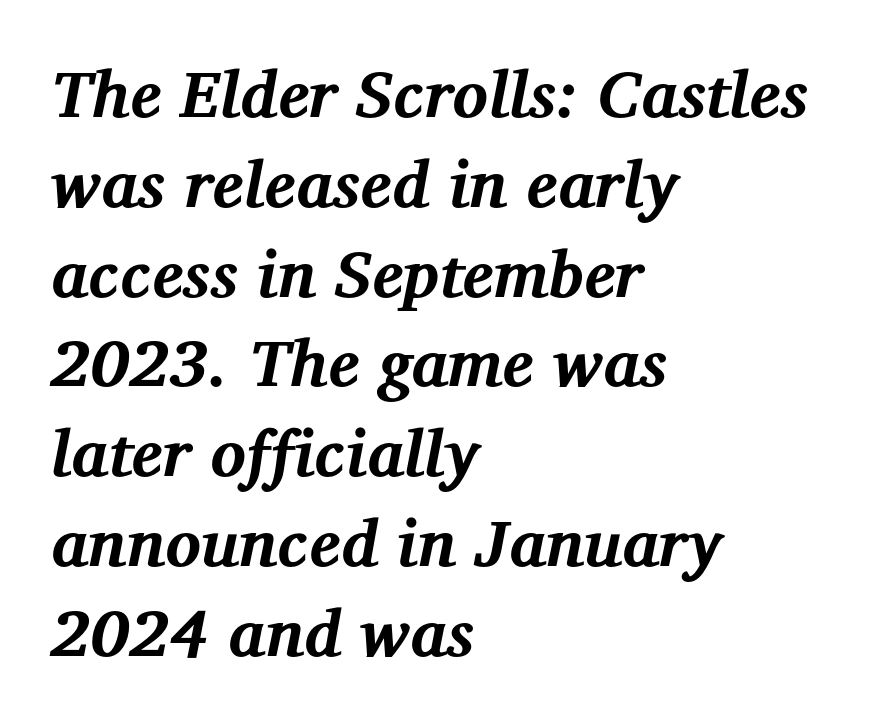
{"serif": "yes", "italic": "yes", "lean": "right", "slant_degrees": 12, "bold": "yes", "weight": "bold", "width": "normal", "stroke_contrast": "medium", "x_height": "medium", "monospaced": "no", "underline": "no", "align": "left", "line_spacing": "normal", "line_spacing_ratio": 1.36, "letter_spacing": "normal", "letter_spacing_em": 0.0, "glyph_px": 66}
